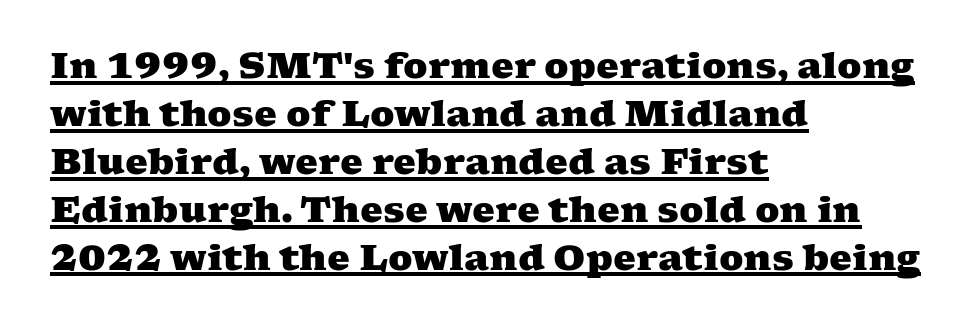
{"serif": "yes", "bold": "yes", "weight": "heavy", "width": "wide", "stroke_contrast": "medium", "x_height": "medium", "monospaced": "no", "underline": "yes", "align": "left", "line_spacing": "normal", "line_spacing_ratio": 1.33, "letter_spacing": "normal", "letter_spacing_em": 0.0, "glyph_px": 36}
